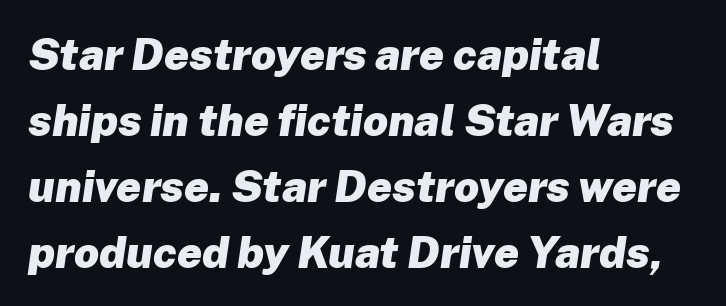
{"italic": "yes", "lean": "right", "slant_degrees": 8, "bold": "yes", "weight": "heavy", "width": "normal", "stroke_contrast": "low", "x_height": "medium", "monospaced": "no", "underline": "no", "align": "left", "line_spacing": "normal", "line_spacing_ratio": 1.5, "letter_spacing": "normal", "letter_spacing_em": 0.0, "glyph_px": 44}
